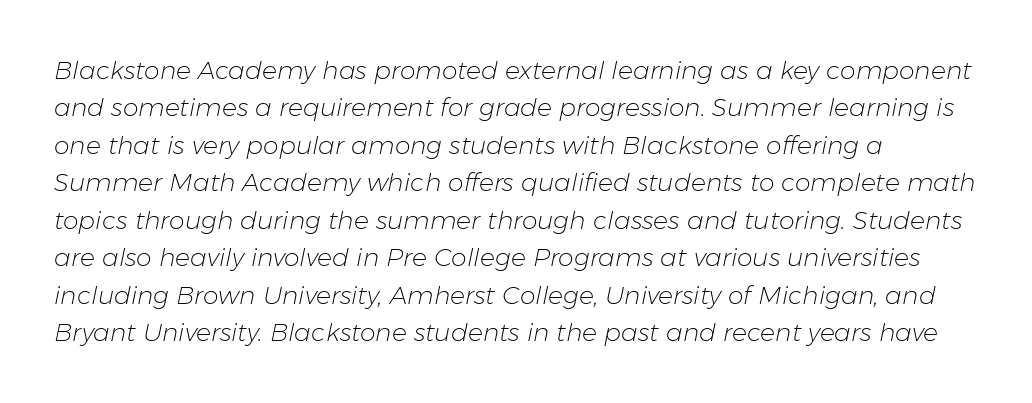
Characters are canted at an angle relative to the baseline's perpendicular. The letterforms sit at book weight or below. No extra tracking has been applied to these lines. A clean baseline with only descenders dipping below it.
